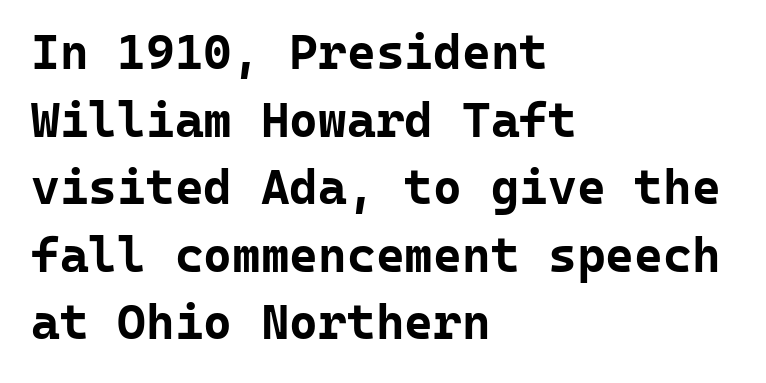
{"serif": "no", "italic": "no", "bold": "yes", "weight": "bold", "width": "normal", "stroke_contrast": "low", "x_height": "medium", "monospaced": "yes", "underline": "no", "align": "left", "line_spacing": "normal", "line_spacing_ratio": 1.38, "letter_spacing": "normal", "letter_spacing_em": 0.0, "glyph_px": 49}
